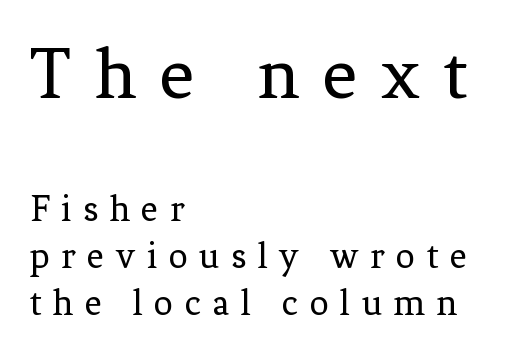
{"serif": "yes", "italic": "no", "bold": "no", "weight": "regular", "width": "normal", "stroke_contrast": "low", "x_height": "medium", "monospaced": "no", "underline": "no", "align": "left", "line_spacing_ratio": 1.24, "letter_spacing": "wide", "letter_spacing_em": 0.3, "larger_block": "first", "size_ratio": 2.03, "glyph_px": 77}
